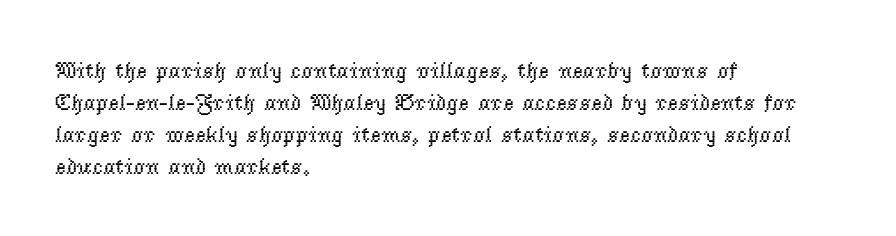
{"italic": "no", "bold": "no", "underline": "no", "align": "left", "line_spacing": "normal", "line_spacing_ratio": 1.39, "letter_spacing": "normal", "letter_spacing_em": 0.0, "glyph_px": 23}
